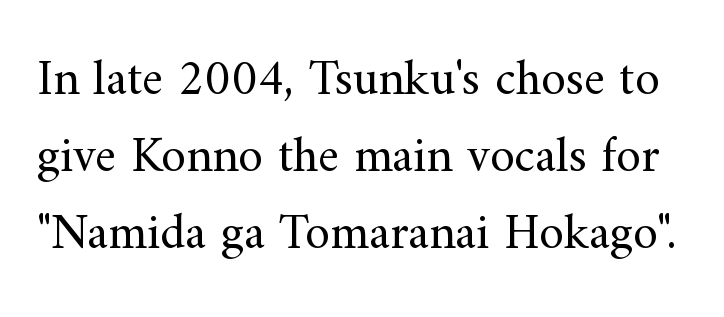
Q: Is the text bold? A: No.
Q: Is the text italic (slanted)? A: No, it is upright.
Q: Is the typeface a serif or a sans-serif typeface? A: Serif.
Q: Is the text underlined? A: No.
Q: Is the spacing between letters normal or unusually wide? A: Normal.
Q: Is the spacing between lines tight, normal or loose? A: Normal.
Q: Width (condensed, normal, or wide)? A: Normal.
Q: Stroke contrast? A: Medium.
Q: x-height? A: Small.
Q: Monospaced? A: No.
